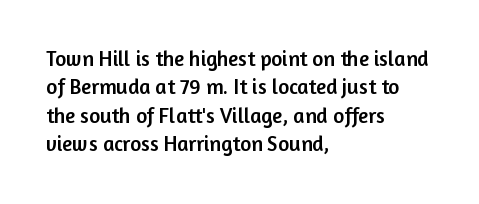
{"italic": "no", "underline": "no", "align": "left", "line_spacing": "normal", "line_spacing_ratio": 1.35, "letter_spacing": "normal", "letter_spacing_em": 0.0, "glyph_px": 21}
